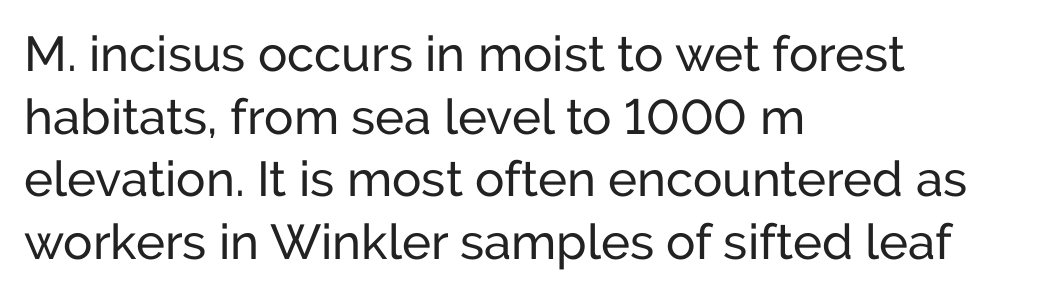
The image shows 49 px sans-serif type, upright; set left-aligned, normal line spacing (1.28x), normal letter spacing, not underlined; low stroke contrast and a medium x-height.
